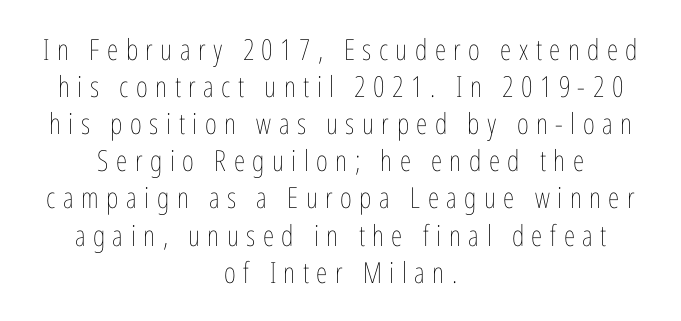
The image shows 29 px thin, condensed type, upright; set centered, normal line spacing (1.28x), unusually wide letter spacing (+0.26 em), not underlined; low stroke contrast and a medium x-height.
